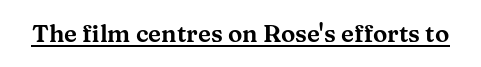
{"italic": "no", "underline": "yes", "letter_spacing": "normal", "letter_spacing_em": 0.0, "glyph_px": 24}
